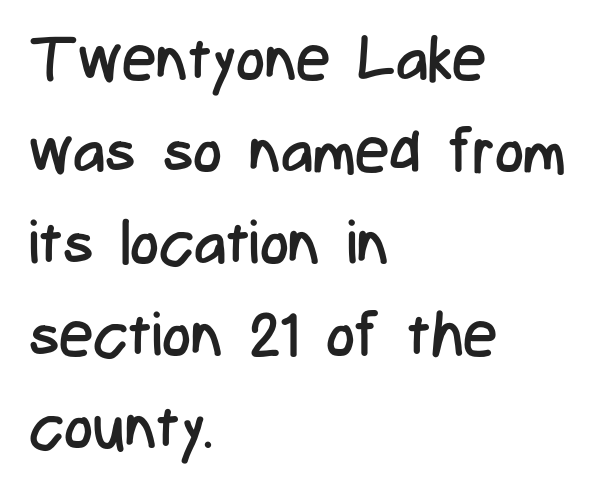
Is this a heavy cut? Hardly; it is regular or lighter. Anything drawn beneath the words? Only blank space. Typeset ragged right — the left edge is the straight one. To sum up the face: it is a sans, with no serifs. Honestly, the letter spacing is just normal — you wouldn't notice it.
